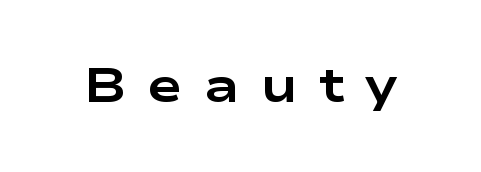
The image shows 48 px bold, wide sans-serif type, upright; set unusually wide letter spacing (+0.43 em), not underlined; low stroke contrast and a medium x-height.
